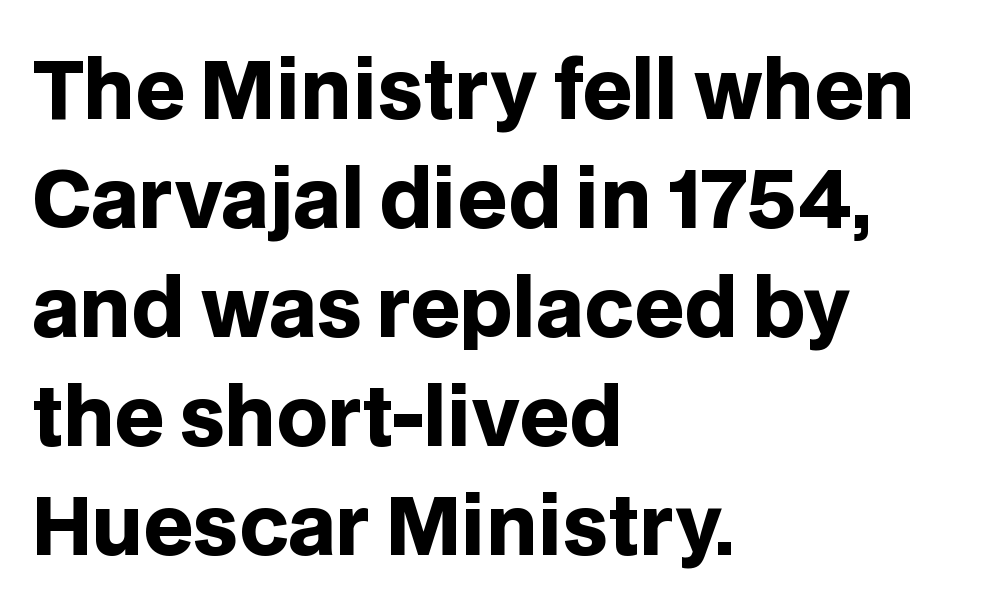
The image shows 79 px heavy sans-serif type, upright; set left-aligned, normal line spacing (1.38x), normal letter spacing, not underlined; low stroke contrast and a large x-height.
